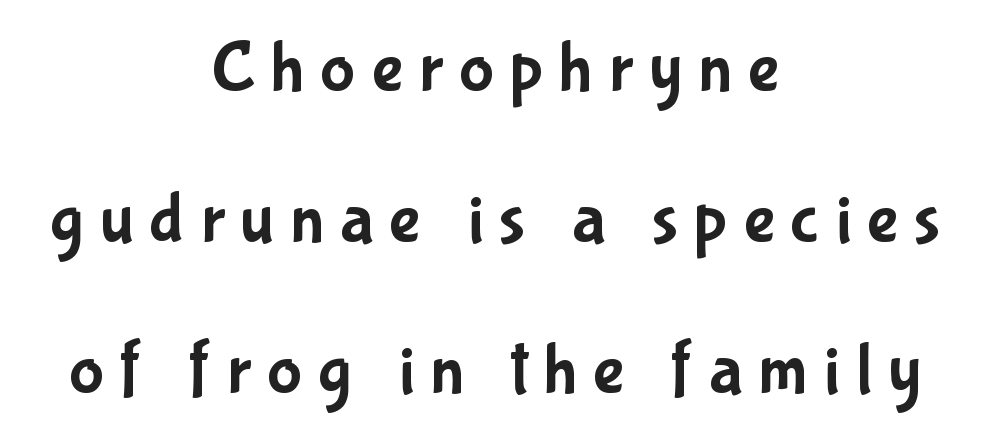
The image shows 73 px condensed sans-serif type, upright; set centered, loose line spacing (2.07x), unusually wide letter spacing (+0.22 em), not underlined; low stroke contrast and a medium x-height.
